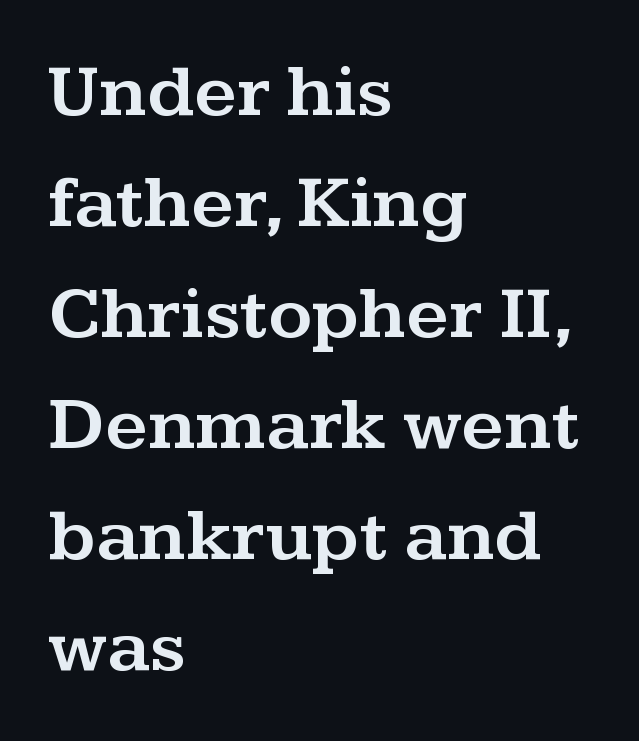
Regarding serifs, this sample has them. Quick note: underline off. Does the leading feel generous? No, just average. Do the characters align in a grid? No, the font is proportional.
